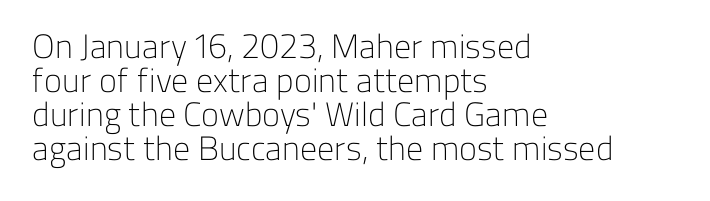
The image shows 34 px light sans-serif type, upright; set left-aligned, tight line spacing (1.0x), normal letter spacing, not underlined; low stroke contrast and a medium x-height.
